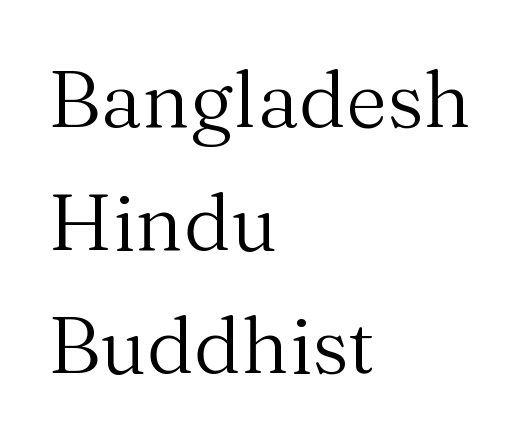
Q: Is the text bold? A: No.
Q: Is the text italic (slanted)? A: No, it is upright.
Q: Is the typeface a serif or a sans-serif typeface? A: Serif.
Q: Is the text underlined? A: No.
Q: How is the paragraph aligned? A: Left-aligned.
Q: Is the spacing between letters normal or unusually wide? A: Normal.
Q: Is the spacing between lines tight, normal or loose? A: Normal.
Q: Width (condensed, normal, or wide)? A: Normal.
Q: Stroke contrast? A: Medium.
Q: x-height? A: Medium.
Q: Monospaced? A: No.
